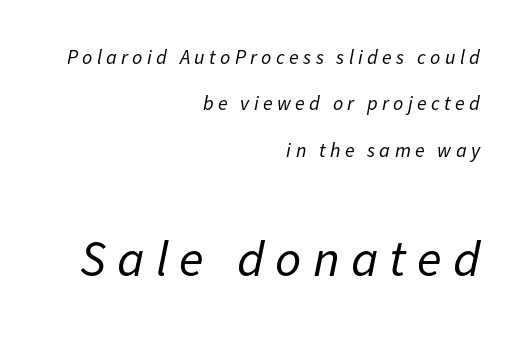
Does the bottom block carry the larger type? Yes, it does. The lettering tilts uniformly, giving the passage an italic look. One-word summary of the alignment: right. Vertical spacing — loose.
